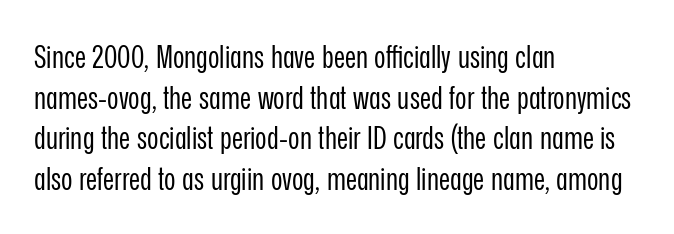
{"serif": "no", "italic": "no", "bold": "no", "weight": "regular", "width": "condensed", "stroke_contrast": "low", "x_height": "medium", "monospaced": "no", "underline": "no", "align": "left", "line_spacing": "normal", "line_spacing_ratio": 1.31, "letter_spacing": "normal", "letter_spacing_em": 0.0, "glyph_px": 31}
